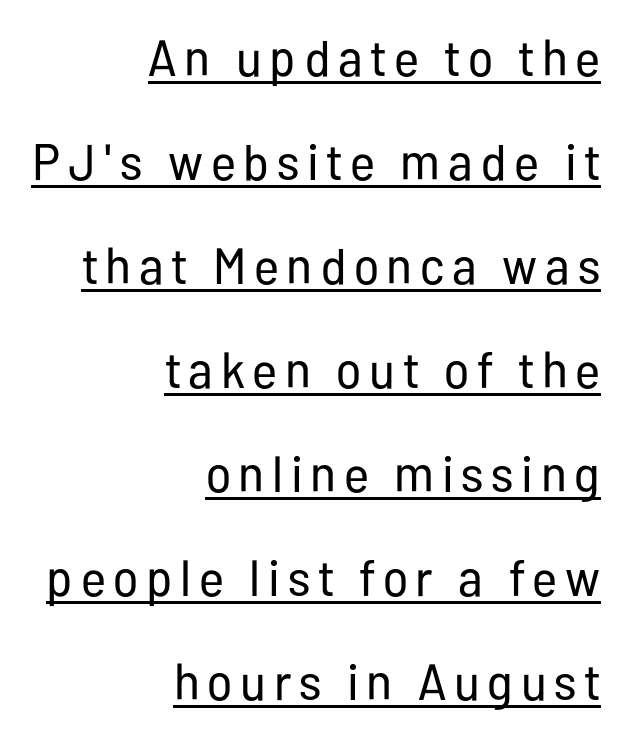
Q: Is the text bold? A: No.
Q: Is the text italic (slanted)? A: No, it is upright.
Q: Is the typeface a serif or a sans-serif typeface? A: Sans-serif.
Q: Is the text underlined? A: Yes.
Q: How is the paragraph aligned? A: Right-aligned.
Q: Is the spacing between lines tight, normal or loose? A: Loose.
Q: Width (condensed, normal, or wide)? A: Condensed.
Q: Stroke contrast? A: Low.
Q: x-height? A: Medium.
Q: Monospaced? A: No.
